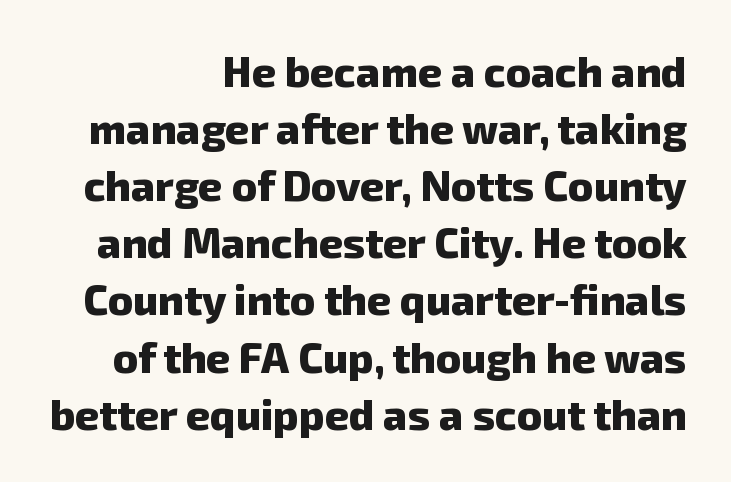
The image shows 42 px heavy sans-serif type; set normal line spacing (1.36x), normal letter spacing, not underlined; low stroke contrast and a medium x-height.
